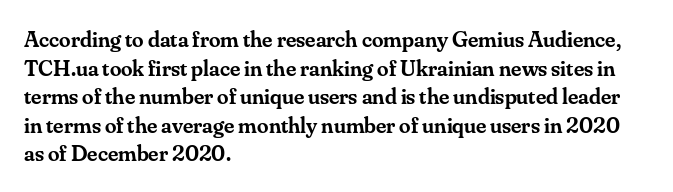
The image shows 23 px text type, upright; set left-aligned, line spacing 1.24x, normal letter spacing, not underlined.
